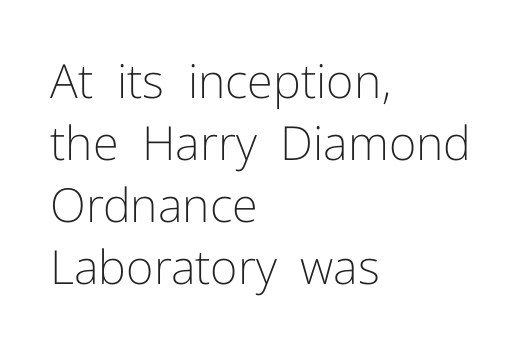
{"serif": "no", "italic": "no", "bold": "no", "weight": "light", "width": "normal", "stroke_contrast": "low", "x_height": "medium", "monospaced": "no", "underline": "no", "align": "left", "line_spacing": "normal", "line_spacing_ratio": 1.32, "letter_spacing": "normal", "letter_spacing_em": 0.0, "glyph_px": 47}
